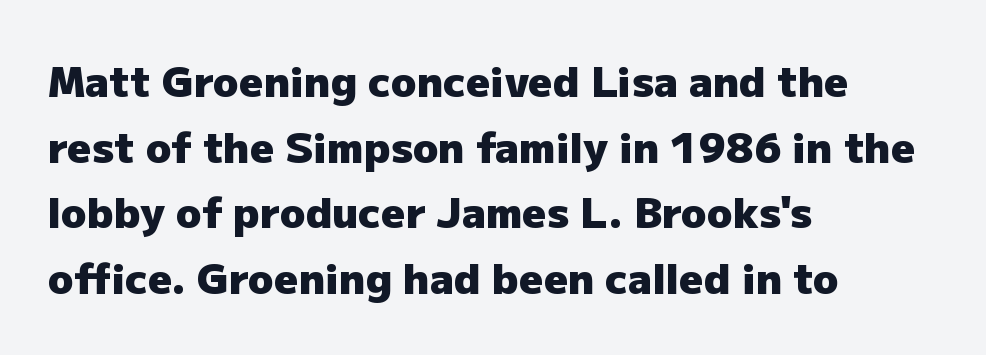
The image shows 42 px heavy sans-serif type, upright; set left-aligned, normal line spacing (1.56x), normal letter spacing, not underlined; low stroke contrast and a medium x-height.
